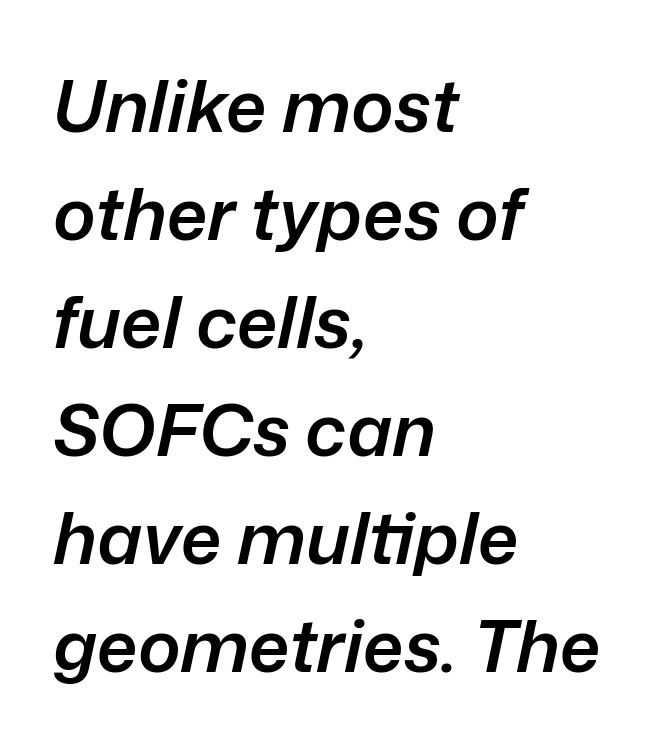
The image shows 72 px semibold type, italic (leaning right); set left-aligned, normal line spacing (1.5x), normal letter spacing, not underlined; low stroke contrast and a medium x-height.
